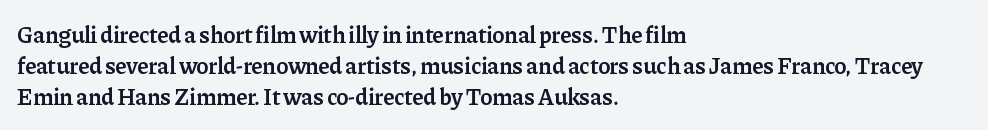
Whoever set this chose a conventional vertical rhythm. There is no visible air inserted between adjacent glyphs. Where is the straight margin? On the left. Type without underlining. The specimen reads as upright at a glance. The typesetting leans somewhat heavy: a semibold.
